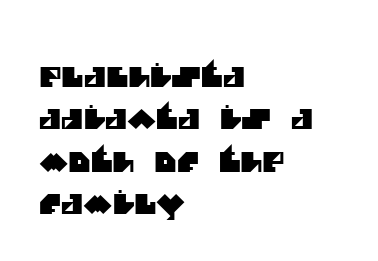
The image shows 27 px text type; set left-aligned, normal line spacing (1.57x), normal letter spacing, not underlined.
